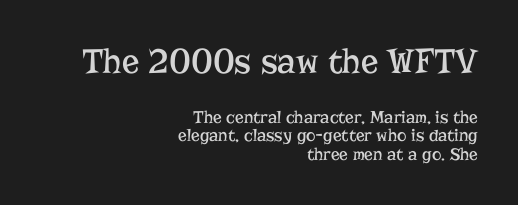
The type is set solid horizontally, with unmodified tracking. These lines are composed in type with serifs. This sample trades vertical openness for compactness between lines. Unlike italic type, these characters show no tilt at all. A student would call this right alignment; a typographer would say flush right, rag left.
